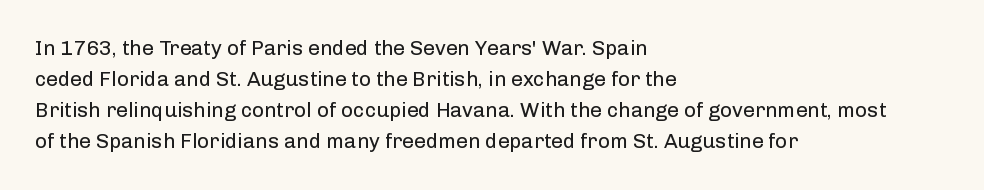
No chunkiness to these letters — they're not bold. The area under the type is left untouched. This rendering uses left alignment, leaving the right contour irregular. The font's upright variant was chosen for this text. Compared with typical body copy, the letter spacing here is the same.
